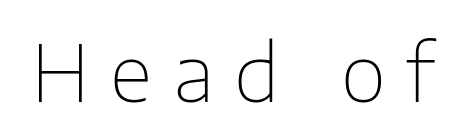
{"serif": "no", "italic": "no", "bold": "no", "weight": "thin", "width": "normal", "stroke_contrast": "low", "x_height": "medium", "monospaced": "no", "underline": "no", "letter_spacing": "wide", "letter_spacing_em": 0.26, "glyph_px": 79}
